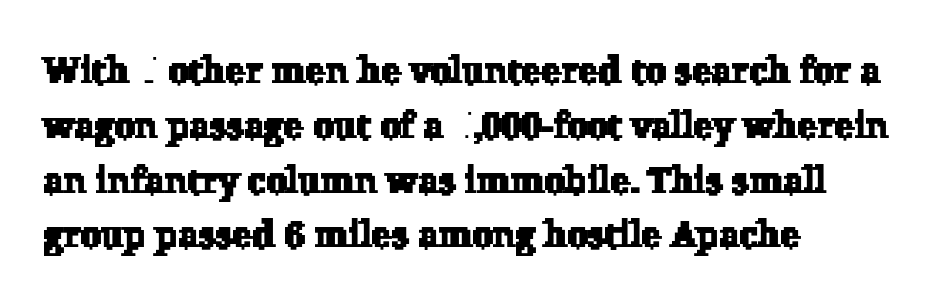
Type without underlining. Examine the stroke ends and you'll spot serifs. Which margin do the lines hug? The left one — the right edge is uneven. Each new line begins a customary step beneath the previous one.
